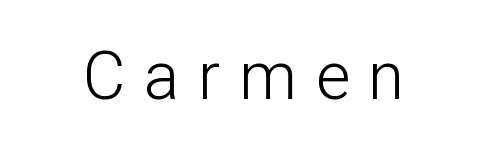
Q: Is the text bold? A: No.
Q: Is the text italic (slanted)? A: No, it is upright.
Q: Is the typeface a serif or a sans-serif typeface? A: Sans-serif.
Q: Is the text underlined? A: No.
Q: Is the spacing between letters normal or unusually wide? A: Unusually wide.
Q: Width (condensed, normal, or wide)? A: Normal.
Q: Stroke contrast? A: Low.
Q: x-height? A: Medium.
Q: Monospaced? A: No.
